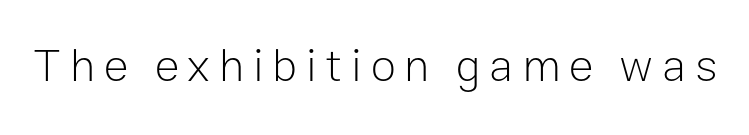
Q: Is the text bold? A: No.
Q: Is the text italic (slanted)? A: No, it is upright.
Q: Is the typeface a serif or a sans-serif typeface? A: Sans-serif.
Q: Is the text underlined? A: No.
Q: Width (condensed, normal, or wide)? A: Normal.
Q: Stroke contrast? A: Low.
Q: x-height? A: Medium.
Q: Monospaced? A: No.
